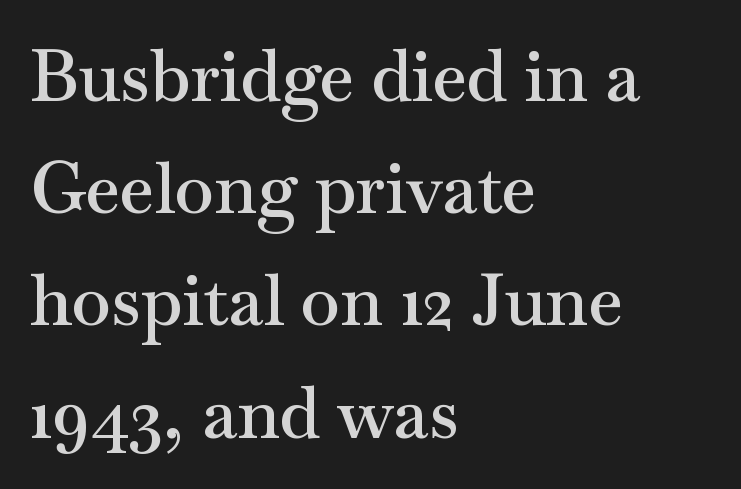
Character widths vary here, with narrow letters taking less room than wide ones. Compared with an ordinary text face, these strokes are moderately heavier — a semibold. Students, note that the glyphs here touch the page at normal intervals. The setting favours the left margin, as ordinary paragraphs usually do. Does the lettering tilt? It doesn't — this is upright. Are there feet on the stems? There are — it's a serif.
